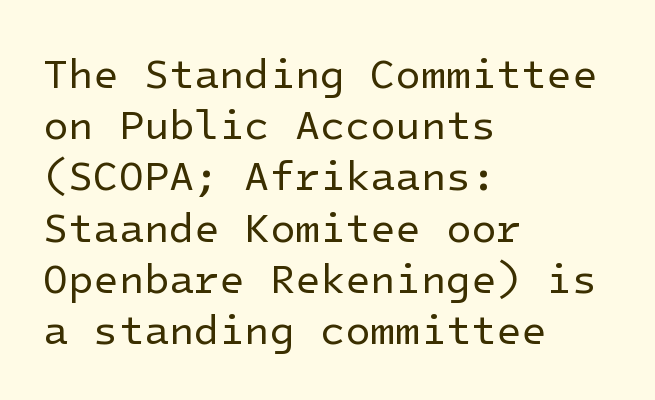
{"serif": "no", "italic": "no", "bold": "no", "weight": "regular", "width": "normal", "stroke_contrast": "low", "x_height": "medium", "underline": "no", "align": "left", "line_spacing": "normal", "line_spacing_ratio": 1.25, "letter_spacing": "normal", "letter_spacing_em": 0.0, "glyph_px": 41}
